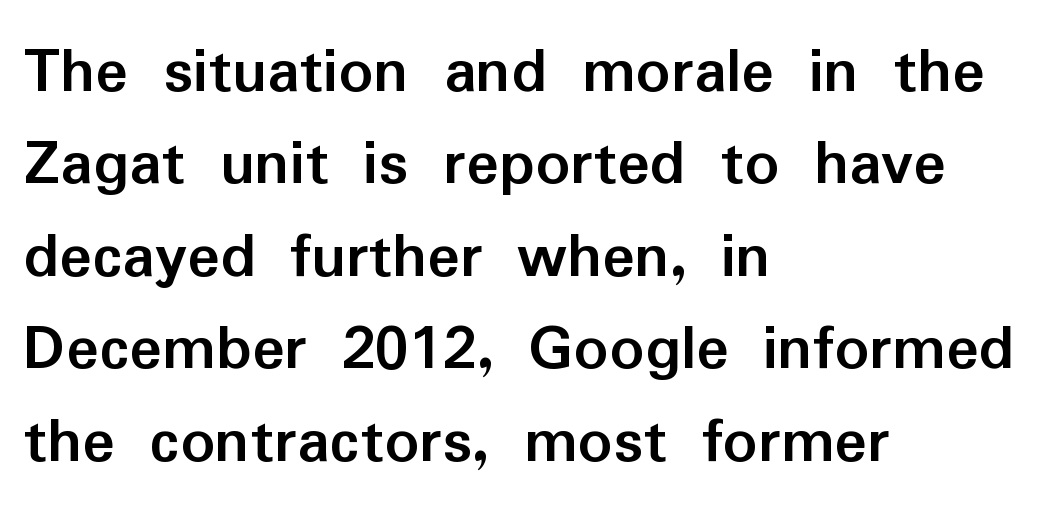
The image shows 68 px semibold sans-serif type, upright; set left-aligned, normal line spacing (1.36x), normal letter spacing, not underlined; low stroke contrast and a medium x-height.
